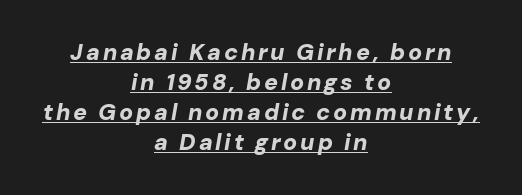
{"italic": "yes", "lean": "right", "slant_degrees": 10, "bold": "yes", "underline": "yes", "align": "center", "line_spacing": "normal", "line_spacing_ratio": 1.3, "glyph_px": 23}
